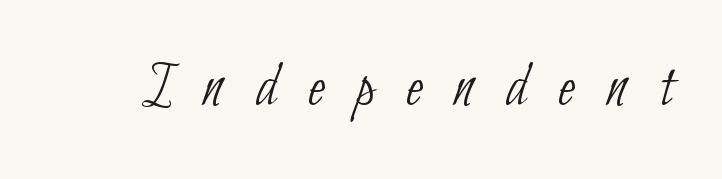
Q: Is the text bold? A: No.
Q: Is the typeface a serif or a sans-serif typeface? A: Sans-serif.
Q: Is the text underlined? A: No.
Q: Is the spacing between letters normal or unusually wide? A: Unusually wide.
Q: Width (condensed, normal, or wide)? A: Condensed.
Q: Stroke contrast? A: Low.
Q: x-height? A: Small.
Q: Monospaced? A: No.
